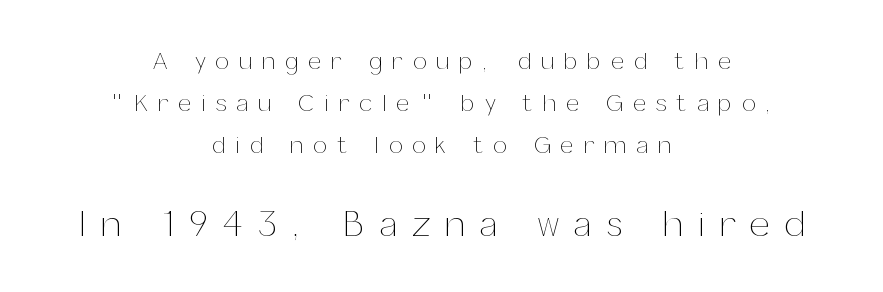
Q: Is the text bold? A: No.
Q: Is the text italic (slanted)? A: No, it is upright.
Q: Is the text underlined? A: No.
Q: How is the paragraph aligned? A: Centered.
Q: Is the spacing between letters normal or unusually wide? A: Unusually wide.
Q: Which block of text is set in a larger size, the first (top) or the second (bottom)? A: The second (bottom) one.
Q: Width (condensed, normal, or wide)? A: Normal.
Q: Stroke contrast? A: Medium.
Q: x-height? A: Medium.
Q: Monospaced? A: No.
